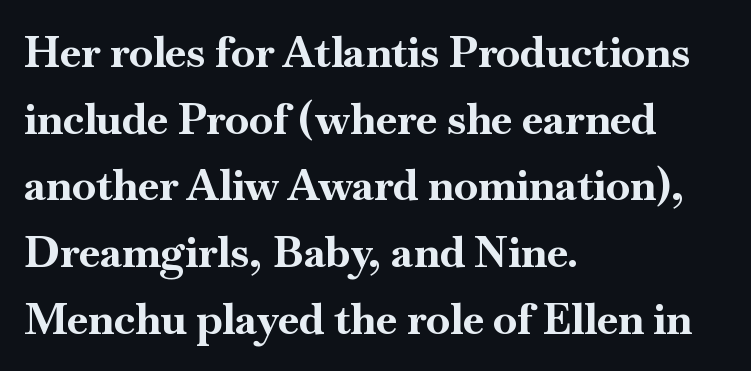
The image shows 43 px bold serif type, upright; set left-aligned, normal line spacing (1.55x), normal letter spacing, not underlined; high stroke contrast and a small x-height.
